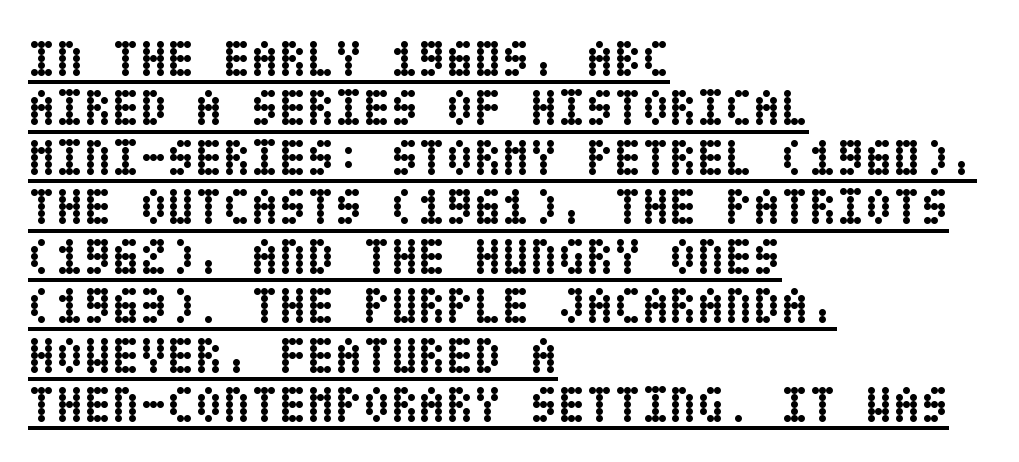
The image shows 51 px semibold, condensed type, upright; set left-aligned, tight line spacing (0.97x), normal letter spacing, underlined; low stroke contrast and a large x-height.
